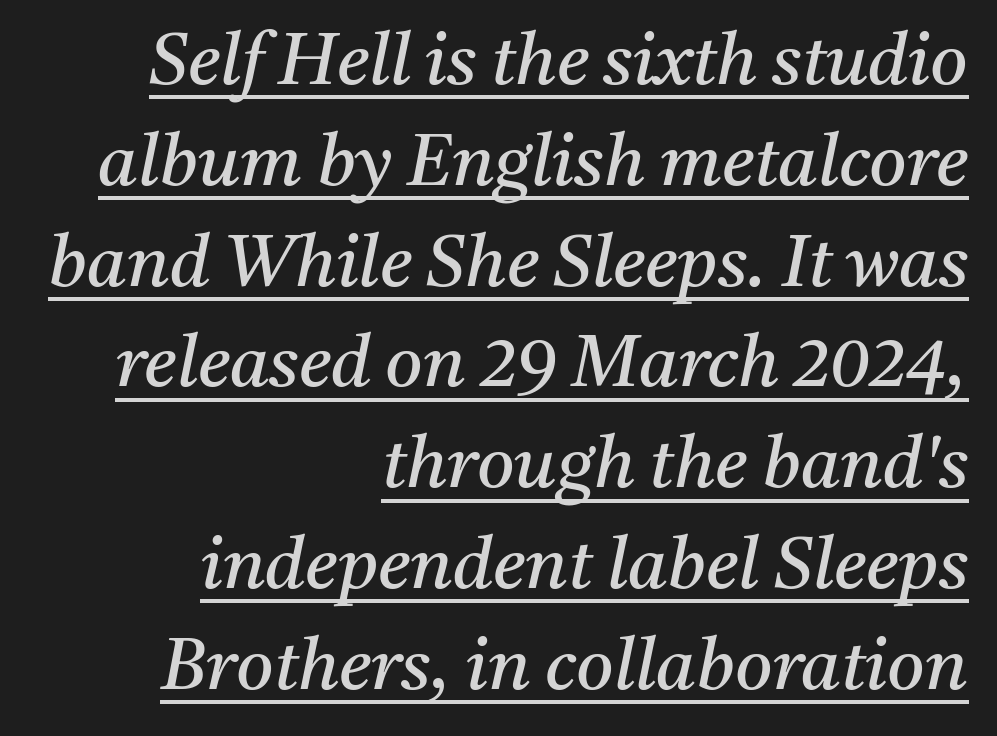
Q: Is the text bold? A: No.
Q: Is the text italic (slanted)? A: Yes, it leans right by about 11 degrees.
Q: Is the typeface a serif or a sans-serif typeface? A: Serif.
Q: Is the text underlined? A: Yes.
Q: How is the paragraph aligned? A: Right-aligned.
Q: Is the spacing between letters normal or unusually wide? A: Normal.
Q: Is the spacing between lines tight, normal or loose? A: Normal.
Q: Width (condensed, normal, or wide)? A: Normal.
Q: Stroke contrast? A: Medium.
Q: x-height? A: Medium.
Q: Monospaced? A: No.
